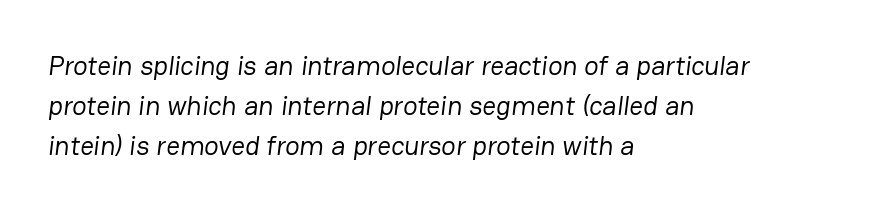
The lines are quadded left. A normal amount of white space separates one row of letters from the next. A clean baseline with only descenders dipping below it. Ink coverage per letter is moderate at most.
